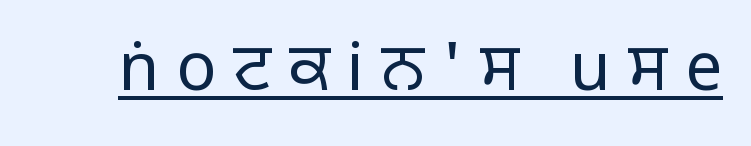
Q: Is the text bold? A: No.
Q: Is the text italic (slanted)? A: No, it is upright.
Q: Is the typeface a serif or a sans-serif typeface? A: Sans-serif.
Q: Is the text underlined? A: Yes.
Q: Is the spacing between letters normal or unusually wide? A: Unusually wide.
Q: Width (condensed, normal, or wide)? A: Normal.
Q: Stroke contrast? A: Low.
Q: x-height? A: Medium.
Q: Monospaced? A: No.
